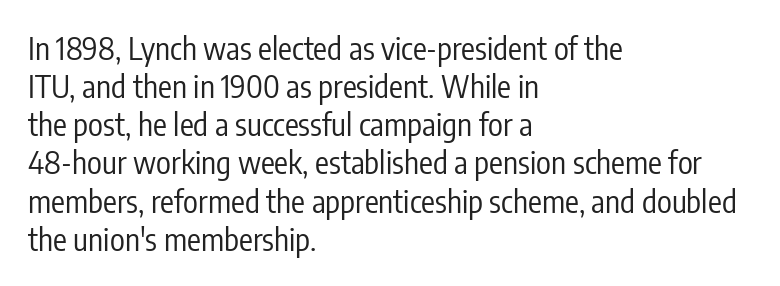
{"serif": "no", "italic": "no", "bold": "no", "weight": "regular", "width": "condensed", "stroke_contrast": "low", "x_height": "medium", "monospaced": "no", "underline": "no", "align": "left", "line_spacing_ratio": 1.23, "letter_spacing": "normal", "letter_spacing_em": 0.0, "glyph_px": 31}
